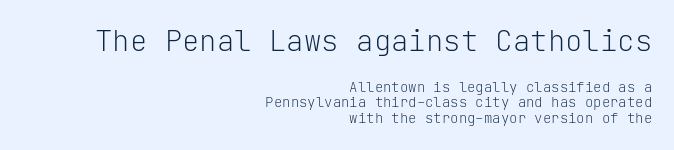
{"serif": "no", "italic": "no", "bold": "no", "weight": "light", "width": "normal", "stroke_contrast": "low", "x_height": "medium", "monospaced": "yes", "underline": "no", "align": "right", "line_spacing": "tight", "line_spacing_ratio": 1.12, "letter_spacing": "normal", "letter_spacing_em": 0.0, "larger_block": "first", "size_ratio": 2.07, "glyph_px": 29}
